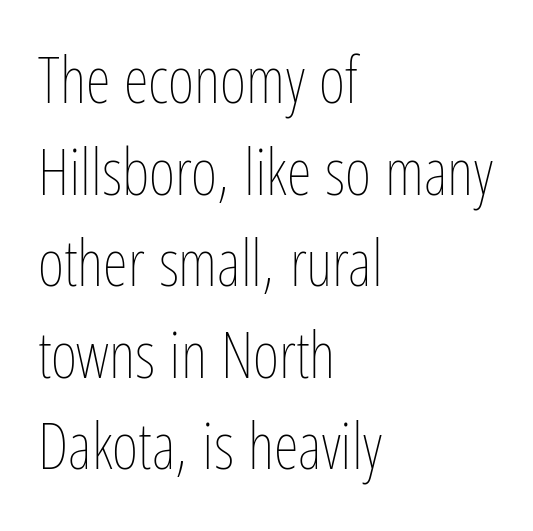
The image shows 64 px thin, condensed type, upright; set left-aligned, normal line spacing (1.43x), normal letter spacing, not underlined; low stroke contrast and a medium x-height.
